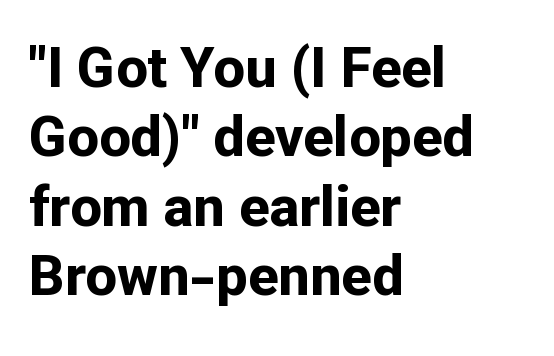
Q: Is the text bold? A: Yes.
Q: Is the text italic (slanted)? A: No, it is upright.
Q: Is the typeface a serif or a sans-serif typeface? A: Sans-serif.
Q: Is the text underlined? A: No.
Q: How is the paragraph aligned? A: Left-aligned.
Q: Is the spacing between letters normal or unusually wide? A: Normal.
Q: Width (condensed, normal, or wide)? A: Normal.
Q: Stroke contrast? A: Low.
Q: x-height? A: Medium.
Q: Monospaced? A: No.
